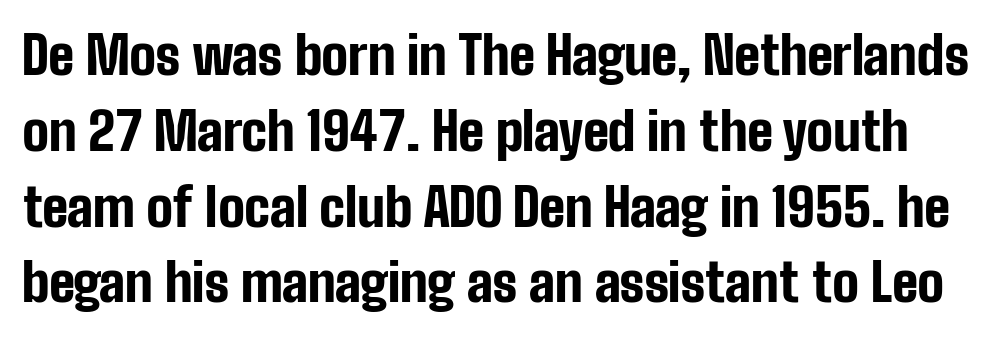
{"serif": "no", "italic": "no", "bold": "yes", "weight": "bold", "width": "condensed", "stroke_contrast": "low", "x_height": "medium", "monospaced": "no", "underline": "no", "line_spacing": "normal", "line_spacing_ratio": 1.43, "letter_spacing": "normal", "letter_spacing_em": 0.0, "glyph_px": 53}
